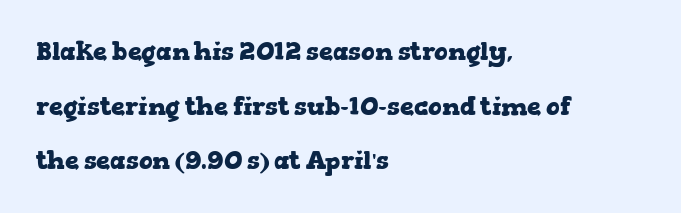
Reading down the block, your eye returns to a fixed left position each line. Does the weight exceed regular? Yes, all the way to bold. Posture: upright roman. Letter spacing: default.
